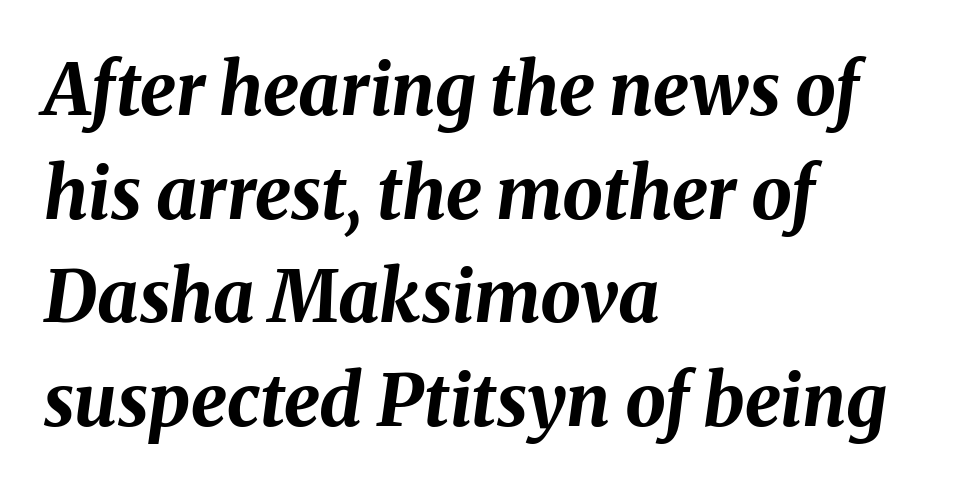
A classic flush-left, rag-right setting is used for this passage. The passage shown is typed in a proportional face where columns would drift. You could call the tracking neutral — neither tight nor loose. Heavy, bold letterforms.
